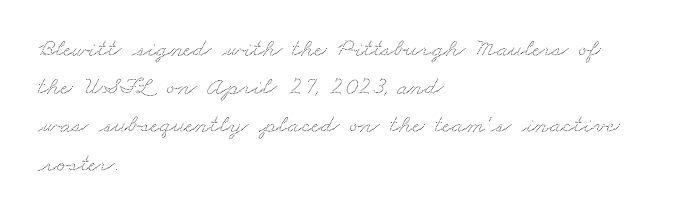
The image shows 26 px text type; set left-aligned, normal line spacing (1.47x), normal letter spacing, not underlined.
